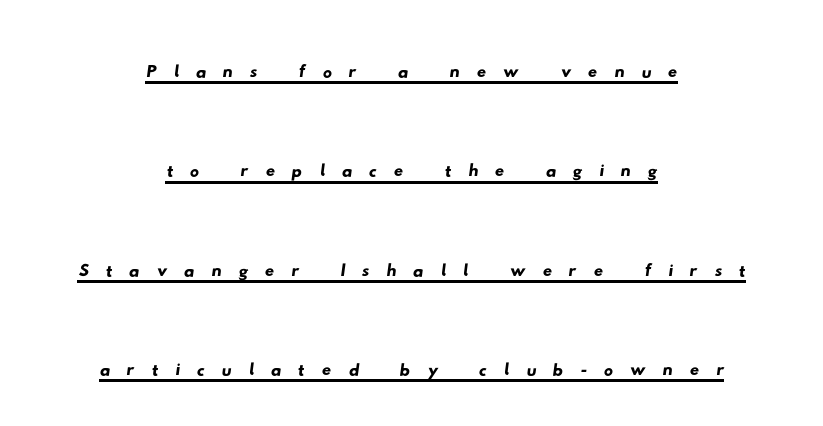
The face used here is rendered with a markedly widened letterfit. The lines in this sample share a center point and differ in where they start and stop. You could fit nearly another row in the gap between these rows. Unlike a traditional serif, this face leaves its strokes unadorned. This sample has the flowing, uneven cadence of proportional lettering.
